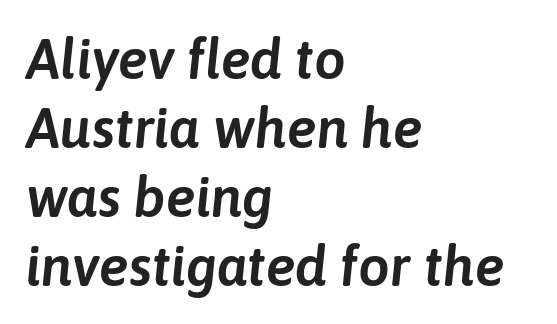
The words here are not underlined. These lines were composed using italics. The letterforms sit shoulder to shoulder at normal distance. These lines are rendered in a variable-pitch font.
